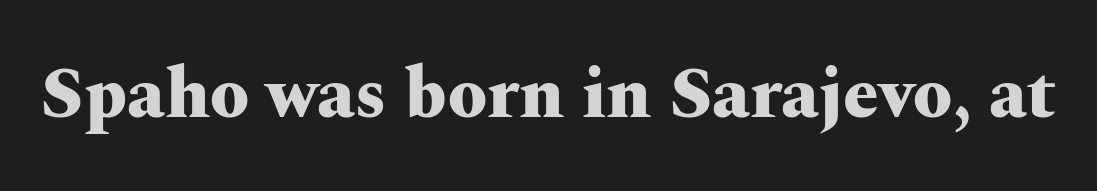
The image shows 71 px heavy, wide serif type, upright; set normal letter spacing, not underlined; medium stroke contrast and a medium x-height.
